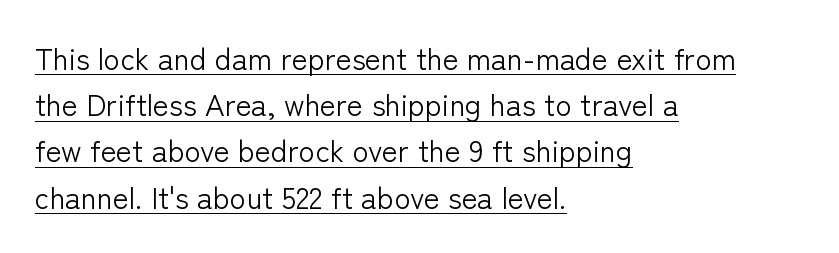
The image shows 30 px light sans-serif type, upright; set left-aligned, normal line spacing (1.54x), normal letter spacing, underlined; low stroke contrast and a medium x-height.
